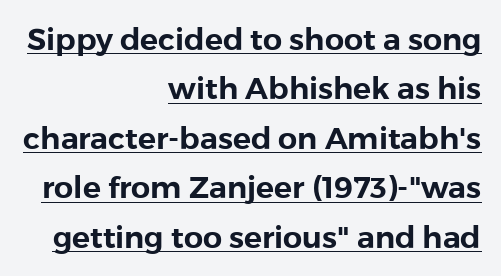
The image shows 30 px sans-serif type, upright; set right-aligned, normal line spacing (1.65x), normal letter spacing, underlined; low stroke contrast and a medium x-height.
